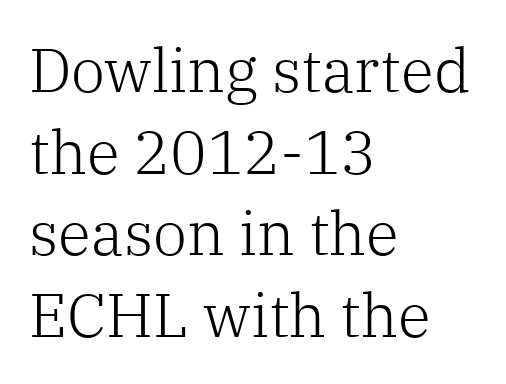
You could call the tracking neutral — neither tight nor loose. A typesetter would call this proportional, since set widths differ per character. Do the letters lean? They stand straight. Has an underline been added? It has not.
